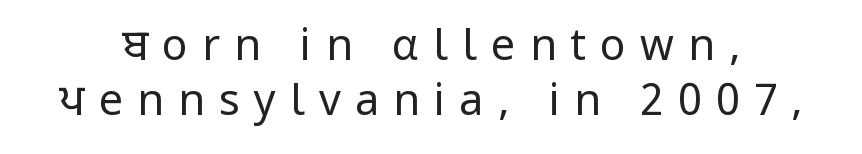
{"serif": "no", "italic": "no", "bold": "no", "weight": "regular", "width": "normal", "stroke_contrast": "low", "x_height": "medium", "monospaced": "no", "underline": "no", "line_spacing": "normal", "line_spacing_ratio": 1.29, "letter_spacing": "wide", "letter_spacing_em": 0.33, "glyph_px": 43}
